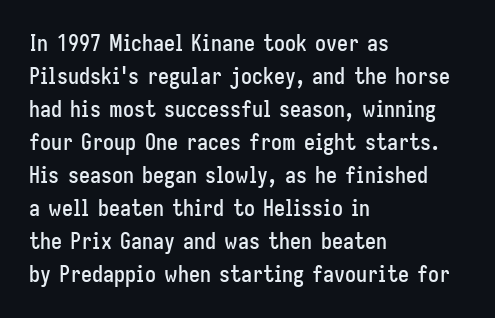
The image shows 22 px text type, upright; set left-aligned, normal line spacing (1.5x), normal letter spacing, not underlined.
